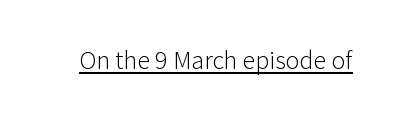
Q: Is the text bold? A: No.
Q: Is the text italic (slanted)? A: No, it is upright.
Q: Is the text underlined? A: Yes.
Q: Is the spacing between letters normal or unusually wide? A: Normal.
